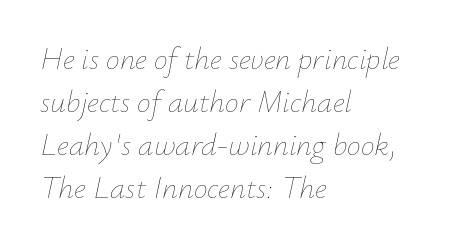
The image shows 31 px thin type, italic (leaning right); set left-aligned, normal line spacing (1.39x), normal letter spacing, not underlined; low stroke contrast and a small x-height.
